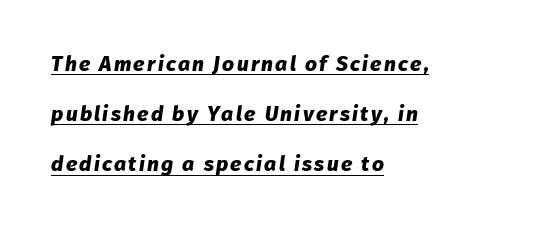
The image shows 21 px bold type, italic (leaning right); set left-aligned, loose line spacing (2.39x), underlined.
